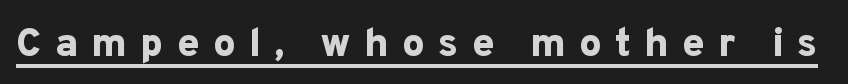
This sample has the flowing, uneven cadence of proportional lettering. As a designer I'd log this as weight 700, bold. Compared with undecorated copy, this sample adds a rule below the words. A roman cut, with each character standing at attention. The tracking reads as deliberately expanded to a designer's eye.
